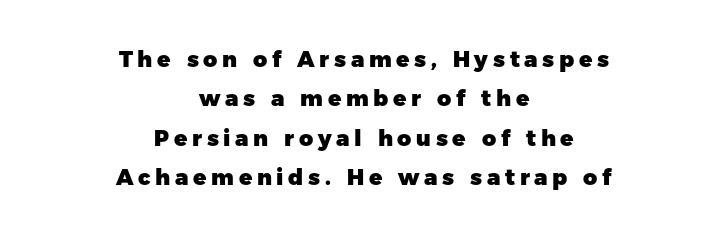
The image shows 22 px bold type, upright; set centered, line spacing 1.79x, unusually wide letter spacing (+0.21 em), not underlined.
